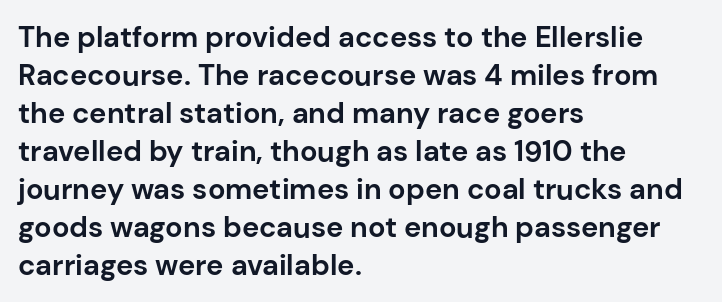
{"serif": "no", "italic": "no", "bold": "yes", "weight": "bold", "width": "normal", "stroke_contrast": "low", "x_height": "medium", "monospaced": "no", "underline": "no", "align": "left", "line_spacing": "normal", "line_spacing_ratio": 1.31, "letter_spacing": "normal", "letter_spacing_em": 0.0, "glyph_px": 29}
